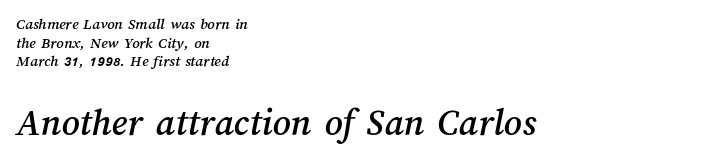
Q: Is the text underlined? A: No.
Q: How is the paragraph aligned? A: Left-aligned.
Q: Is the spacing between letters normal or unusually wide? A: Normal.
Q: Which block of text is set in a larger size, the first (top) or the second (bottom)? A: The second (bottom) one.
Q: Width (condensed, normal, or wide)? A: Normal.
Q: Stroke contrast? A: Medium.
Q: x-height? A: Medium.
Q: Monospaced? A: No.
